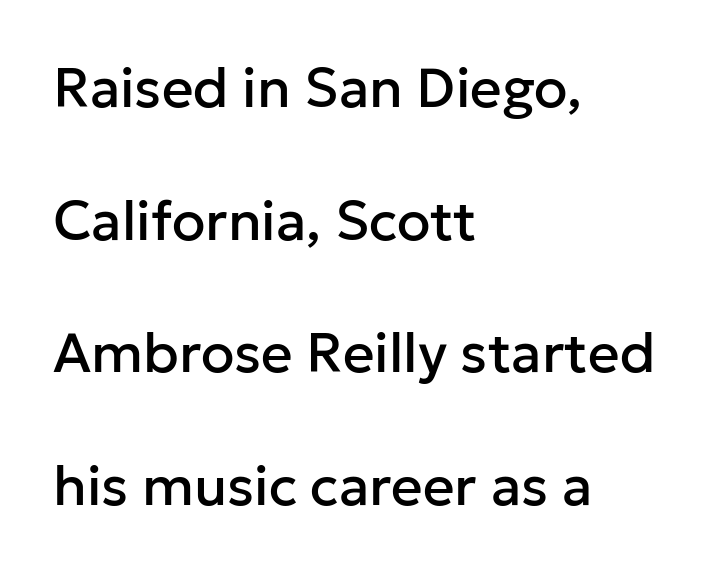
{"serif": "no", "italic": "no", "width": "normal", "stroke_contrast": "low", "x_height": "medium", "monospaced": "no", "underline": "no", "align": "left", "line_spacing": "loose", "line_spacing_ratio": 2.41, "letter_spacing": "normal", "letter_spacing_em": 0.0, "glyph_px": 55}
